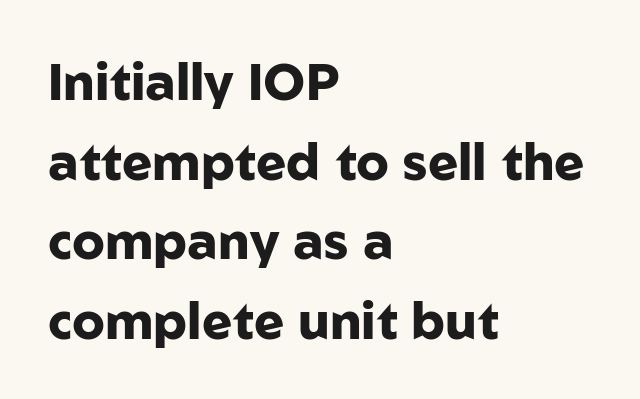
Reading down the block, your eye returns to a fixed left position each line. The passage shown stacks its lines at a standard gap. The face used here is proportionally spaced, like ordinary book or web type. Serif or sans? Sans — the stroke terminals are bare.
